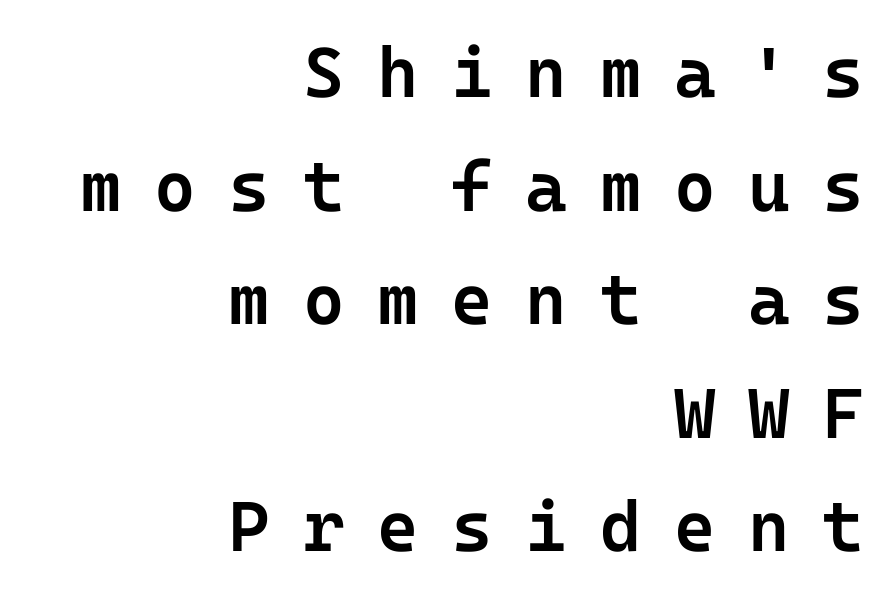
Anything drawn beneath the words? Only blank space. The typeface chosen for these lines omits serifs. Quick note: interline space is typical. All the whitespace from short lines collects on the left. Tracking value appears strongly positive — letters spread wide.
